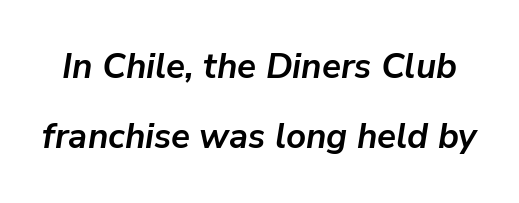
The image shows 35 px semibold type, italic (leaning right); set loose line spacing (1.99x), normal letter spacing, not underlined; low stroke contrast and a medium x-height.
